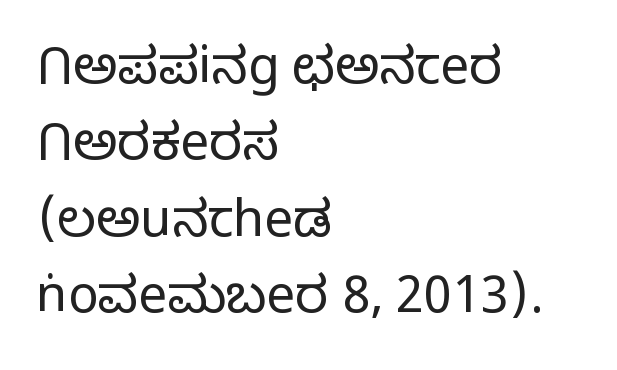
Q: Is the text bold? A: No.
Q: Is the text italic (slanted)? A: No, it is upright.
Q: Is the typeface a serif or a sans-serif typeface? A: Sans-serif.
Q: Is the text underlined? A: No.
Q: How is the paragraph aligned? A: Left-aligned.
Q: Is the spacing between letters normal or unusually wide? A: Normal.
Q: Is the spacing between lines tight, normal or loose? A: Normal.
Q: Width (condensed, normal, or wide)? A: Normal.
Q: Stroke contrast? A: Low.
Q: x-height? A: Medium.
Q: Monospaced? A: No.
